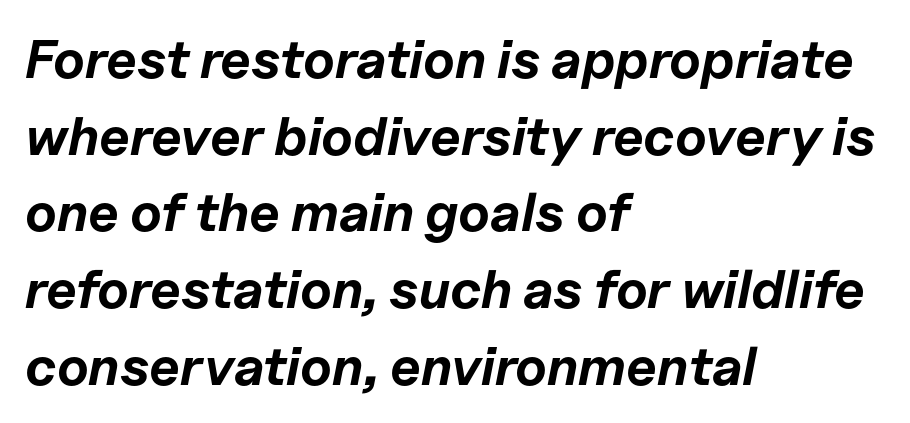
The image shows 54 px bold type, italic (leaning right); set left-aligned, normal line spacing (1.42x), normal letter spacing, not underlined; low stroke contrast and a medium x-height.
